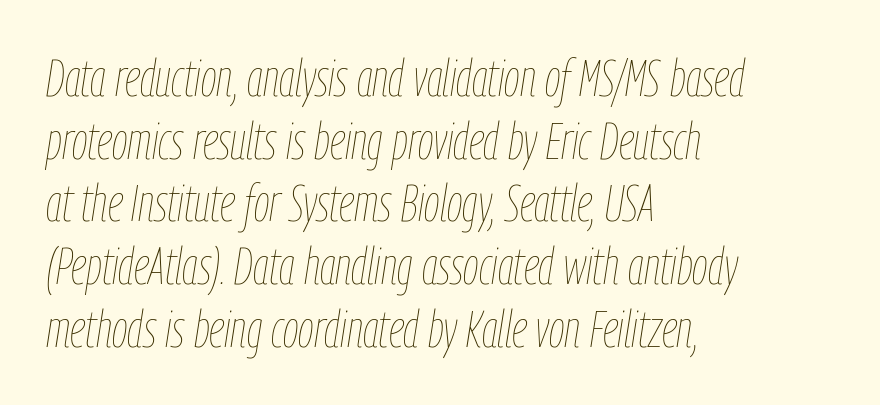
The image shows 51 px thin, condensed type, italic (leaning right); set left-aligned, line spacing 1.23x, normal letter spacing, not underlined; low stroke contrast and a medium x-height.
